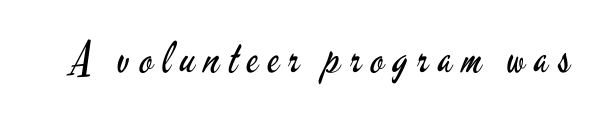
The image shows 43 px regular-weight, condensed sans-serif type; set unusually wide letter spacing (+0.22 em), not underlined; low stroke contrast and a small x-height.
